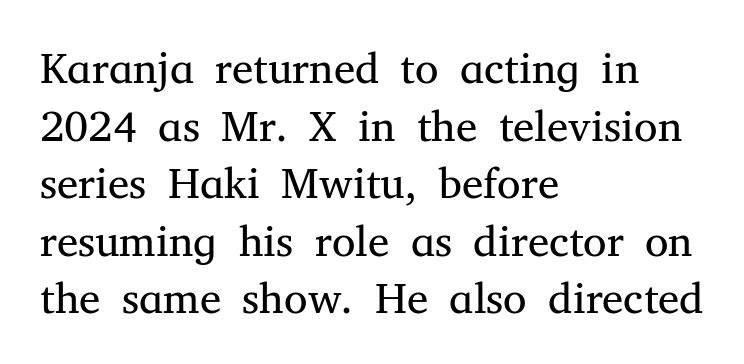
Each letter keeps its own natural width here, so spacing adapts to shape. Nobody touched the tracking dial on this one. Each line starts at the same left margin while the right side varies. Letters have the restrained weight of plain body copy at most. Unlike italic type, these characters show no tilt at all.
